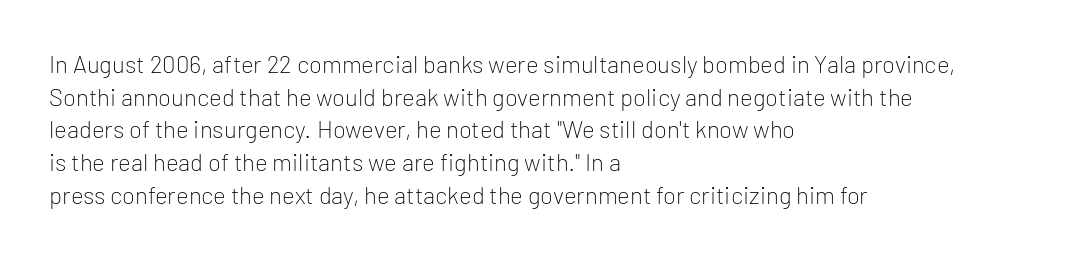
The image shows 24 px text type, upright; set left-aligned, normal line spacing (1.36x), normal letter spacing, not underlined.
